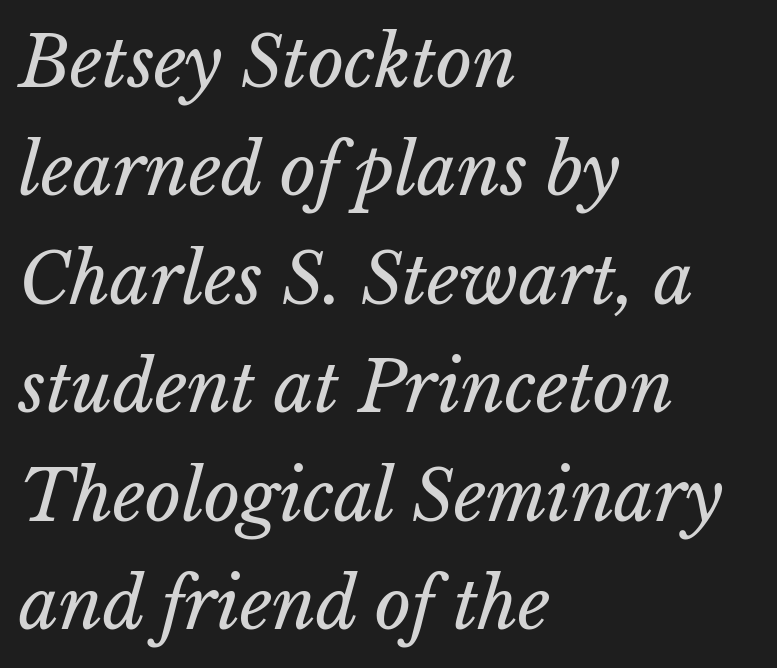
The image shows 70 px regular-weight type, italic (leaning right); set left-aligned, normal line spacing (1.55x), normal letter spacing, not underlined; low stroke contrast and a medium x-height.
